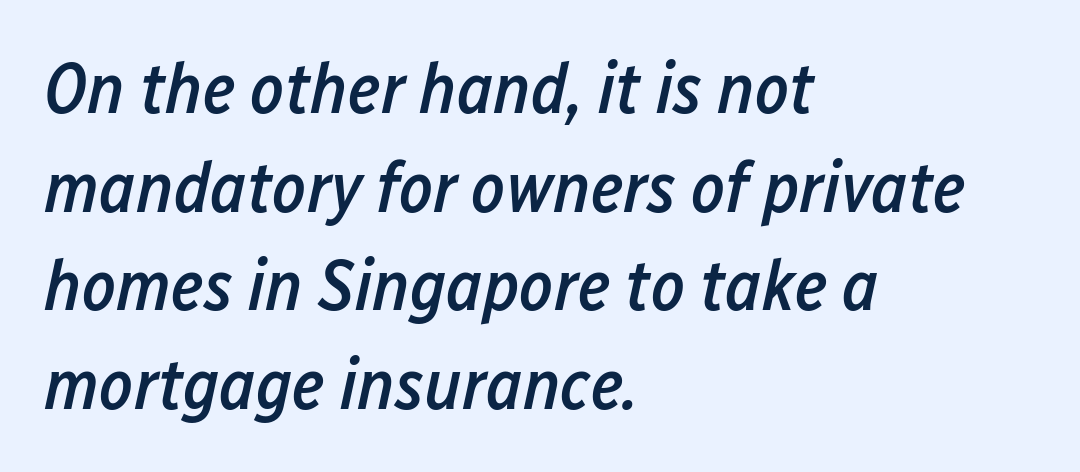
{"italic": "yes", "lean": "right", "slant_degrees": 12, "bold": "semi", "weight": "semibold", "width": "condensed", "stroke_contrast": "low", "x_height": "medium", "monospaced": "no", "underline": "no", "align": "left", "line_spacing": "normal", "line_spacing_ratio": 1.37, "letter_spacing": "normal", "letter_spacing_em": 0.0, "glyph_px": 72}
